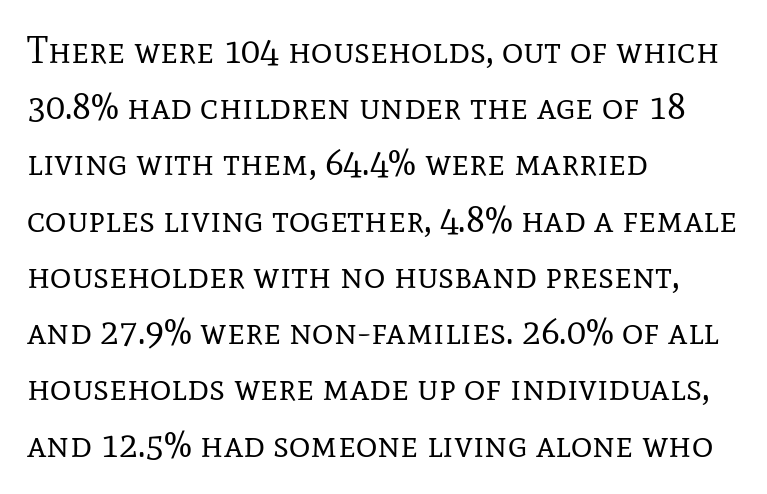
Q: Is the text bold? A: No.
Q: Is the text italic (slanted)? A: No, it is upright.
Q: Is the typeface a serif or a sans-serif typeface? A: Serif.
Q: Is the text underlined? A: No.
Q: How is the paragraph aligned? A: Left-aligned.
Q: Is the spacing between letters normal or unusually wide? A: Normal.
Q: Is the spacing between lines tight, normal or loose? A: Normal.
Q: Width (condensed, normal, or wide)? A: Normal.
Q: Stroke contrast? A: Low.
Q: x-height? A: Medium.
Q: Monospaced? A: No.
